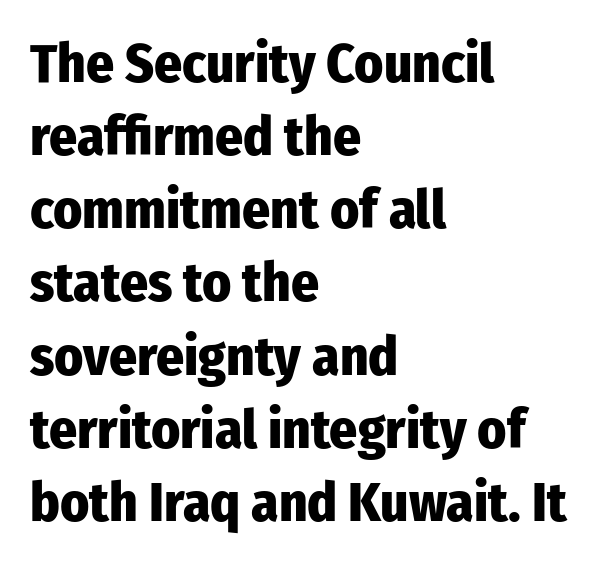
The image shows 55 px heavy, condensed sans-serif type, upright; set left-aligned, normal line spacing (1.33x), normal letter spacing, not underlined; low stroke contrast and a medium x-height.
